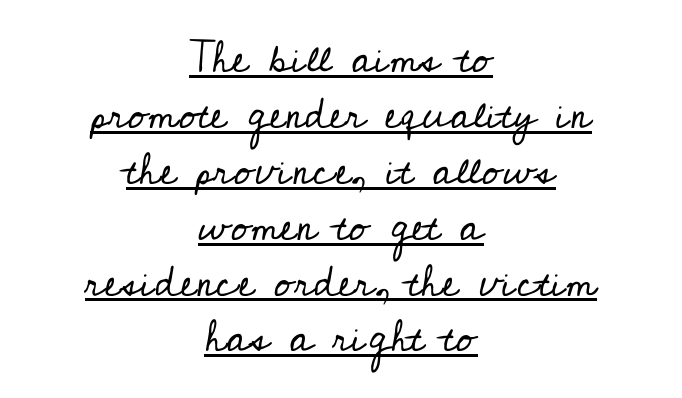
Q: Is the text bold? A: No.
Q: Is the text italic (slanted)? A: Yes.
Q: Is the typeface a serif or a sans-serif typeface? A: Serif.
Q: Is the text underlined? A: Yes.
Q: How is the paragraph aligned? A: Centered.
Q: Is the spacing between letters normal or unusually wide? A: Normal.
Q: Is the spacing between lines tight, normal or loose? A: Normal.
Q: Width (condensed, normal, or wide)? A: Normal.
Q: Stroke contrast? A: Low.
Q: x-height? A: Small.
Q: Monospaced? A: No.
